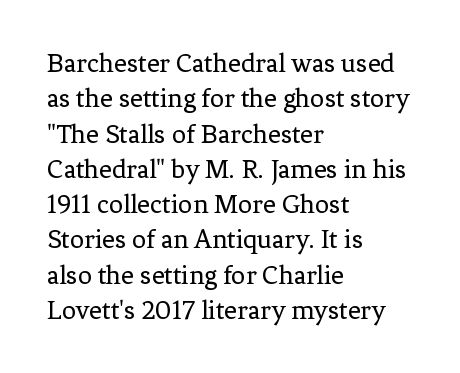
The image shows 28 px regular-weight serif type, upright; set left-aligned, normal line spacing (1.26x), normal letter spacing, not underlined; low stroke contrast and a medium x-height.
